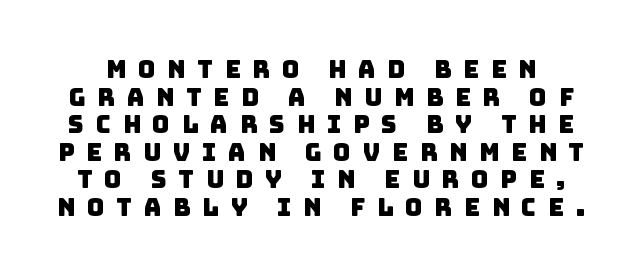
The gaps between neighbouring characters are conspicuously large. No word sits above an underline. The block of text is dense from top to bottom, with scant space between rows.
